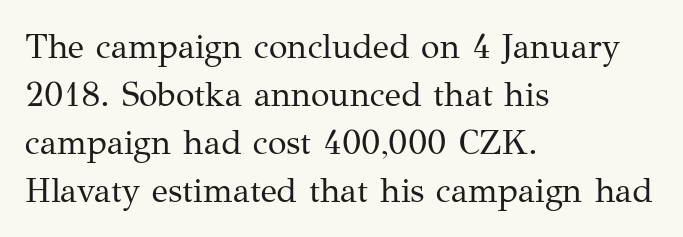
{"serif": "yes", "italic": "no", "bold": "no", "weight": "regular", "width": "normal", "stroke_contrast": "medium", "x_height": "medium", "monospaced": "no", "underline": "no", "align": "left", "line_spacing": "normal", "line_spacing_ratio": 1.41, "letter_spacing": "normal", "letter_spacing_em": 0.0, "glyph_px": 34}
